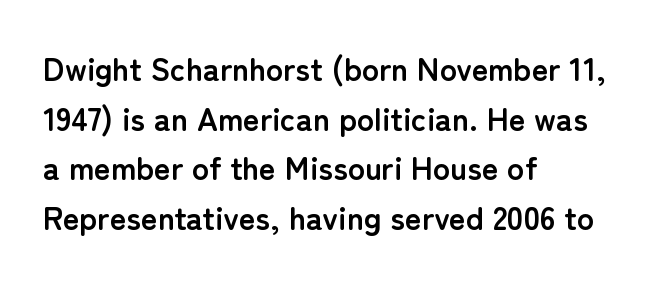
{"serif": "no", "italic": "no", "bold": "yes", "weight": "semibold", "width": "normal", "stroke_contrast": "low", "x_height": "medium", "monospaced": "no", "underline": "no", "align": "left", "line_spacing": "normal", "line_spacing_ratio": 1.55, "letter_spacing": "normal", "letter_spacing_em": 0.0, "glyph_px": 32}
